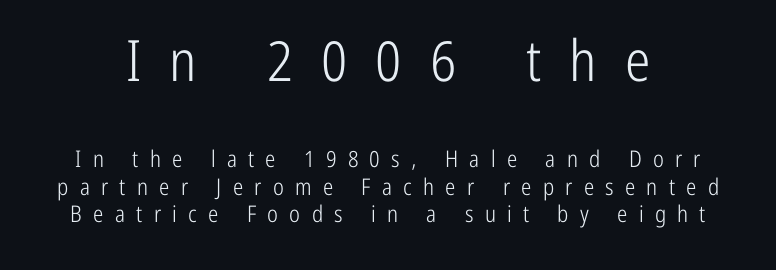
The image shows 57 px light, condensed sans-serif type, upright; set line spacing 1.2x, unusually wide letter spacing (+0.49 em), not underlined; the first (top) block is 2.48x larger; low stroke contrast and a medium x-height.
